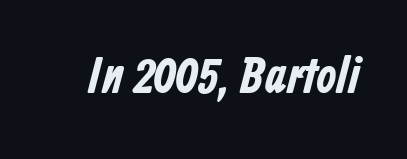
The image shows 51 px bold, condensed sans-serif type; set normal letter spacing, not underlined; low stroke contrast and a medium x-height.
